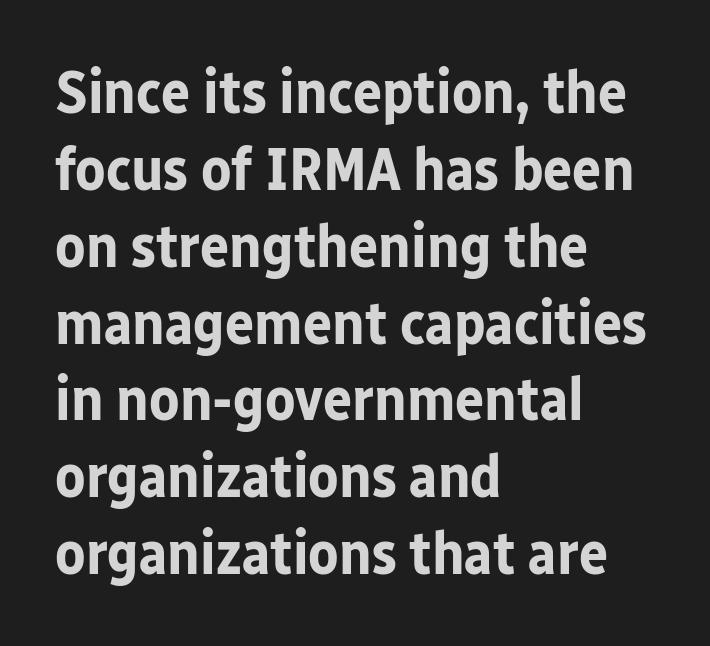
A full-strength bold gives these letters their thick strokes. The letters advance in unequal steps, a hallmark of proportional type. A classic flush-left, rag-right setting is used for this passage. Nothing sits at the stroke ends, so this counts as sans-serif.
